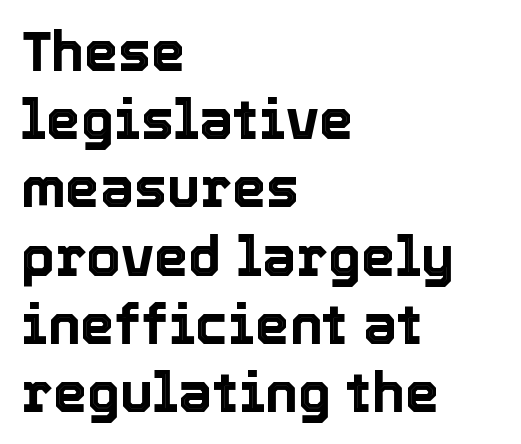
The image shows 55 px text type, upright; set left-aligned, line spacing 1.24x, normal letter spacing, not underlined; a medium x-height.
